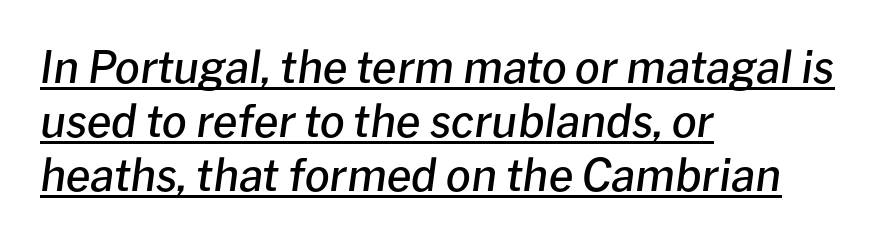
{"italic": "yes", "lean": "right", "slant_degrees": 8, "bold": "semi", "weight": "semibold", "width": "normal", "stroke_contrast": "low", "x_height": "medium", "monospaced": "no", "underline": "yes", "align": "left", "line_spacing_ratio": 1.23, "letter_spacing": "normal", "letter_spacing_em": 0.0, "glyph_px": 44}
